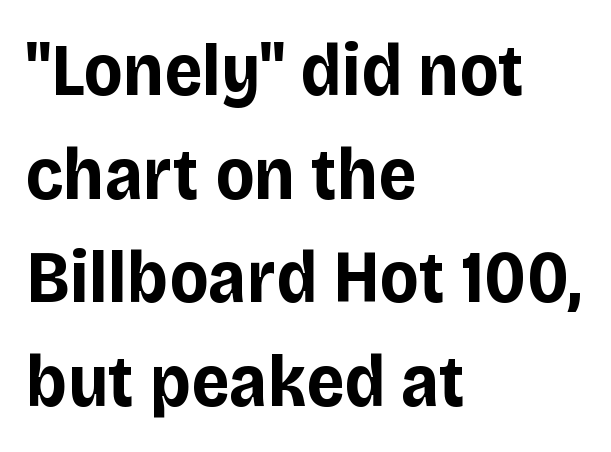
Q: Is the text bold? A: Yes.
Q: Is the text italic (slanted)? A: No, it is upright.
Q: Is the typeface a serif or a sans-serif typeface? A: Sans-serif.
Q: Is the text underlined? A: No.
Q: How is the paragraph aligned? A: Left-aligned.
Q: Is the spacing between letters normal or unusually wide? A: Normal.
Q: Is the spacing between lines tight, normal or loose? A: Normal.
Q: Width (condensed, normal, or wide)? A: Normal.
Q: Stroke contrast? A: Low.
Q: x-height? A: Large.
Q: Monospaced? A: No.
